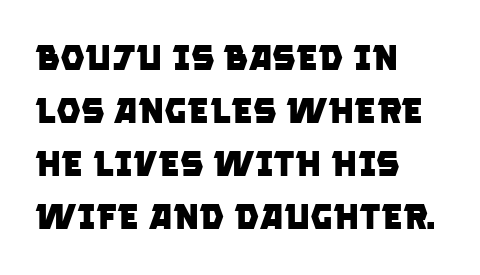
Q: Is the text bold? A: Yes.
Q: Is the typeface a serif or a sans-serif typeface? A: Sans-serif.
Q: Is the text underlined? A: No.
Q: How is the paragraph aligned? A: Left-aligned.
Q: Is the spacing between letters normal or unusually wide? A: Normal.
Q: Is the spacing between lines tight, normal or loose? A: Normal.
Q: Width (condensed, normal, or wide)? A: Normal.
Q: Stroke contrast? A: Low.
Q: x-height? A: Large.
Q: Monospaced? A: No.
